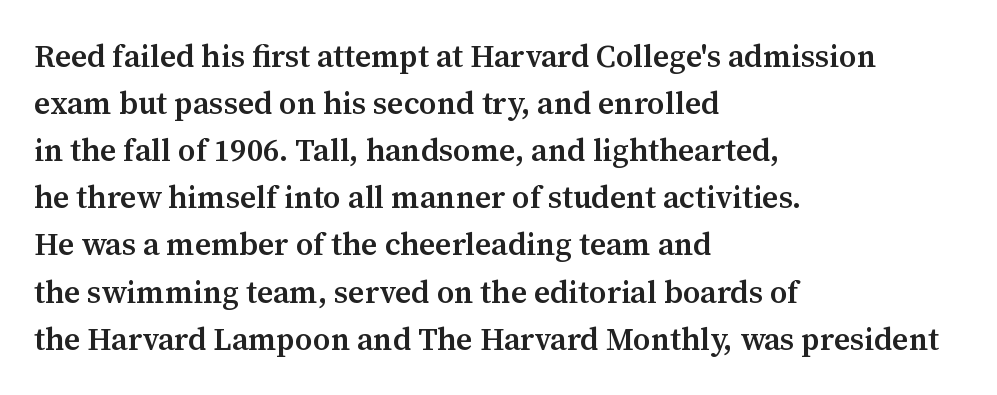
Q: Is the text bold? A: Semi-bold.
Q: Is the text italic (slanted)? A: No, it is upright.
Q: Is the typeface a serif or a sans-serif typeface? A: Serif.
Q: Is the text underlined? A: No.
Q: How is the paragraph aligned? A: Left-aligned.
Q: Is the spacing between letters normal or unusually wide? A: Normal.
Q: Is the spacing between lines tight, normal or loose? A: Normal.
Q: Width (condensed, normal, or wide)? A: Normal.
Q: Stroke contrast? A: Medium.
Q: x-height? A: Medium.
Q: Monospaced? A: No.
